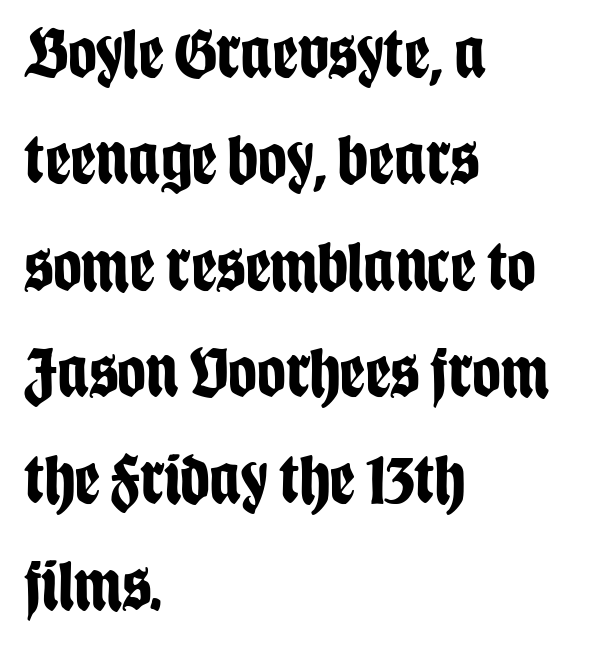
{"serif": "no", "italic": "no", "bold": "yes", "weight": "bold", "width": "condensed", "stroke_contrast": "low", "x_height": "large", "monospaced": "no", "underline": "no", "align": "left", "line_spacing": "normal", "line_spacing_ratio": 1.5, "letter_spacing": "normal", "letter_spacing_em": 0.0, "glyph_px": 71}
